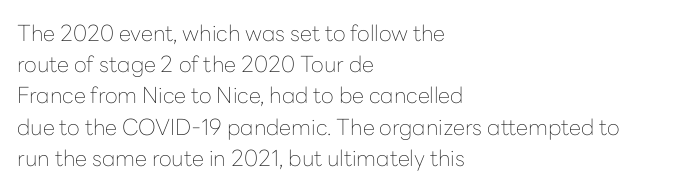
The image shows 22 px text type, upright; set left-aligned, normal line spacing (1.42x), normal letter spacing, not underlined.
